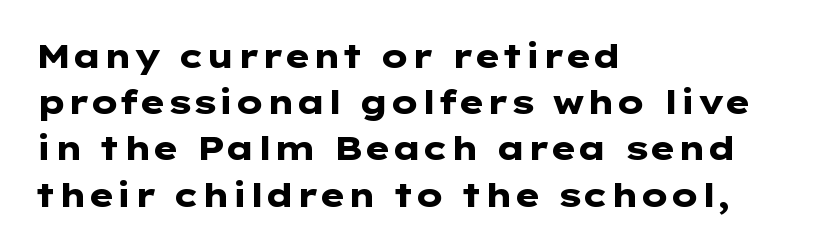
The image shows 33 px heavy, wide sans-serif type, upright; set left-aligned, normal line spacing (1.4x), normal letter spacing, not underlined; low stroke contrast and a medium x-height.
